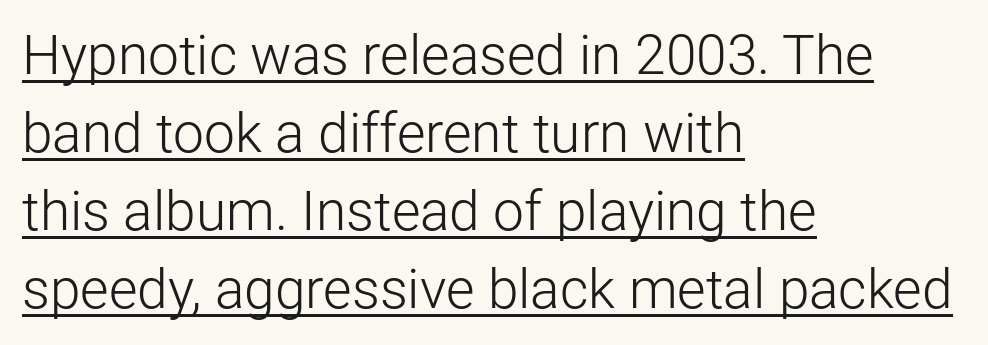
The image shows 55 px light sans-serif type, upright; set left-aligned, normal line spacing (1.42x), normal letter spacing, underlined; low stroke contrast and a medium x-height.
